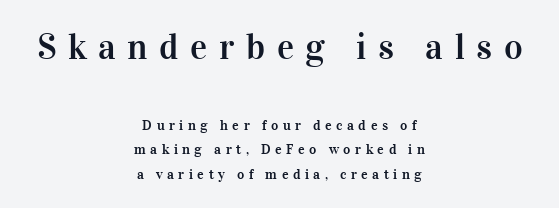
The letters advance in unequal steps, a hallmark of proportional type. Short note: letters widely spaced. Every character sits straight up, as roman type does. The space beneath each line is pristine and unruled. Typeset on center — no edge is straight. Small tapered or slab feet sit at the stroke ends, so this counts as serif.
